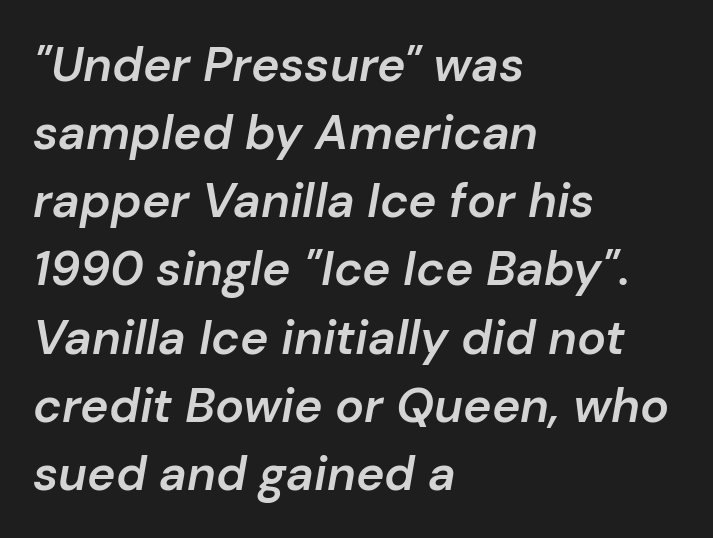
Proportional: the letters do not fall into vertical columns. The text carries the slant typical of an italic or oblique font. Bold? Not quite — semibold, heavier than regular but stopping short. Only glyphs here, with clear space below each row. The rows are spaced the way most documents space them. The rendering keeps characters at their native spacing.
